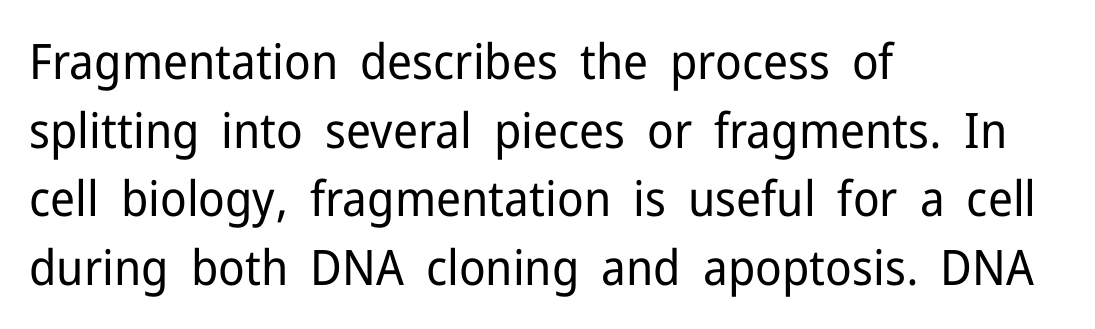
{"serif": "no", "italic": "no", "bold": "no", "weight": "regular", "width": "normal", "stroke_contrast": "low", "x_height": "medium", "monospaced": "no", "underline": "no", "align": "left", "line_spacing": "normal", "line_spacing_ratio": 1.4, "letter_spacing": "normal", "letter_spacing_em": 0.0, "glyph_px": 49}
